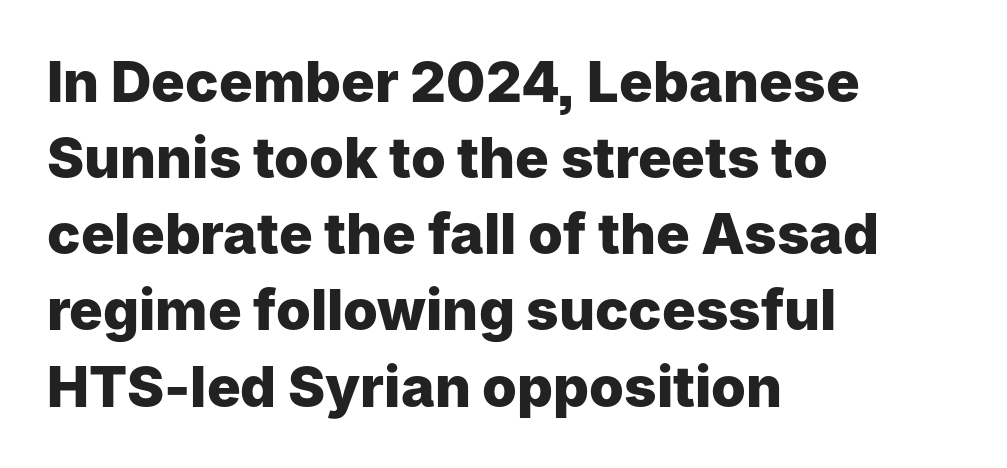
Rows of type keep a routine distance in the vertical direction. Is there any slant? The stems are plumb. Descender tails drop into unmarked territory. The tracking reads as untouched default to a designer's eye. Horizontal alignment here is leftward, the default for most running prose. Font category for this specimen: sans-serif.
